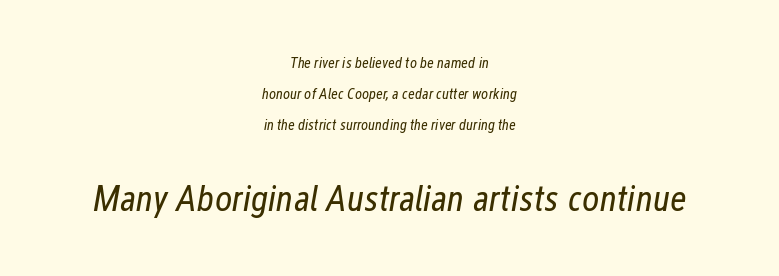
The image shows 37 px regular-weight, condensed type, italic (leaning right); set centered, loose line spacing (2.06x), normal letter spacing, not underlined; the second (bottom) block is 2.47x larger; low stroke contrast and a medium x-height.
